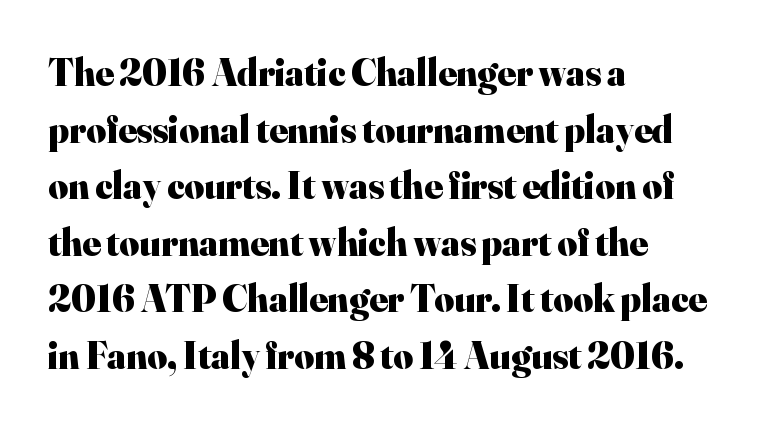
The characters display serif detailing at their extremities. Glance below the letters and you will spot only blank space. Glyph-to-glyph distance matches everyday printed text. Look at the stroke-to-counter ratio: heavy, a bold. In CSS terms this would be text-align: left.
